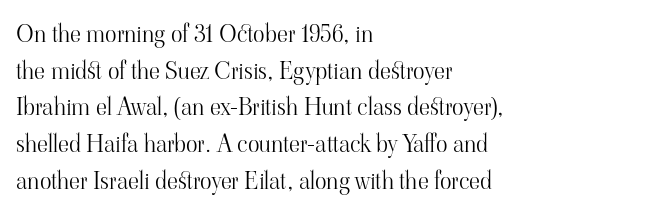
Standard letterfit; no display-style spreading of the glyphs. No chunkiness to these letters — they're not bold. This is roman type, the default non-slanted kind. Does the copy run flush right? No — it runs flush left.
